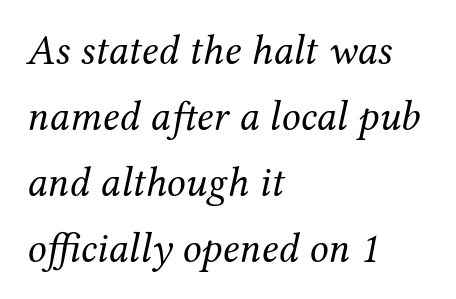
Q: Is the text bold? A: No.
Q: Is the text italic (slanted)? A: Yes, it leans right by about 12 degrees.
Q: Is the typeface a serif or a sans-serif typeface? A: Serif.
Q: Is the text underlined? A: No.
Q: How is the paragraph aligned? A: Left-aligned.
Q: Is the spacing between letters normal or unusually wide? A: Normal.
Q: Is the spacing between lines tight, normal or loose? A: Normal.
Q: Width (condensed, normal, or wide)? A: Normal.
Q: Stroke contrast? A: Medium.
Q: x-height? A: Medium.
Q: Monospaced? A: No.
